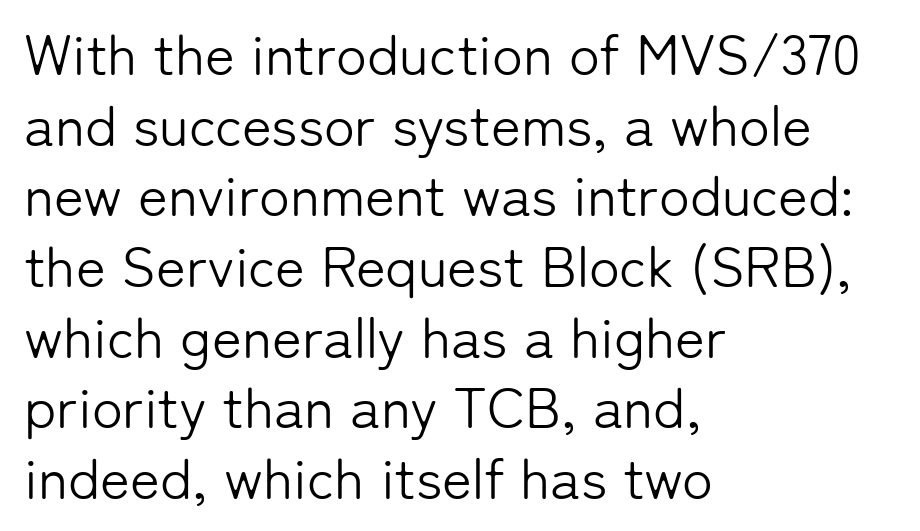
{"serif": "no", "italic": "no", "bold": "no", "weight": "light", "width": "normal", "stroke_contrast": "low", "x_height": "medium", "monospaced": "no", "underline": "no", "align": "left", "line_spacing_ratio": 1.24, "letter_spacing": "normal", "letter_spacing_em": 0.0, "glyph_px": 57}
